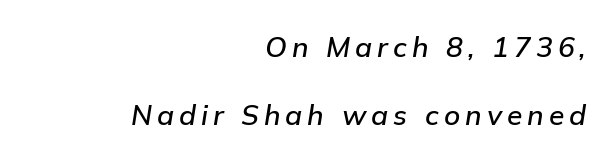
{"italic": "yes", "lean": "right", "slant_degrees": 9, "bold": "semi", "weight": "semibold", "width": "normal", "stroke_contrast": "low", "x_height": "medium", "monospaced": "no", "underline": "no", "align": "right", "line_spacing": "loose", "line_spacing_ratio": 2.42, "glyph_px": 28}
